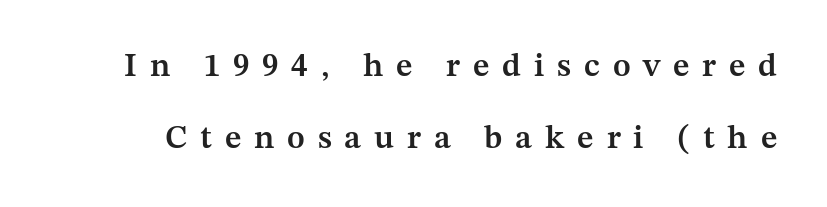
{"serif": "yes", "italic": "no", "bold": "semi", "weight": "semibold", "width": "normal", "stroke_contrast": "medium", "x_height": "medium", "monospaced": "no", "underline": "no", "line_spacing": "loose", "line_spacing_ratio": 2.19, "letter_spacing": "wide", "letter_spacing_em": 0.39, "glyph_px": 33}
